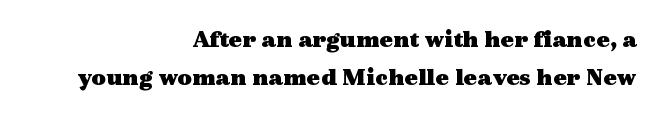
Notice how the stems are strictly vertical — no italics here. This sample keeps an unexceptional amount of space between lines. The gaps between neighbouring characters are ordinary and unremarkable. These lines carry a lot of weight — the face is fully bold.
